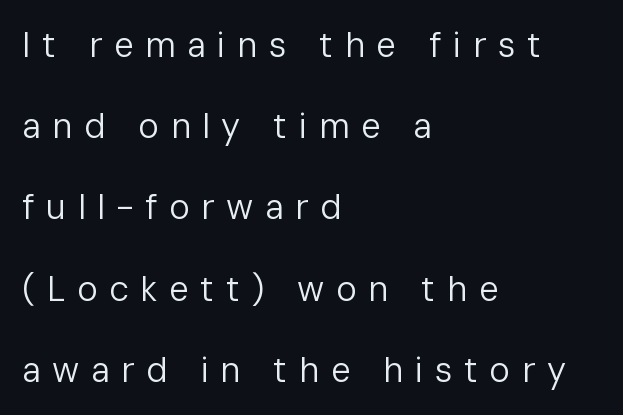
{"serif": "no", "italic": "no", "bold": "no", "weight": "regular", "width": "normal", "stroke_contrast": "low", "x_height": "medium", "monospaced": "no", "underline": "no", "align": "left", "line_spacing": "loose", "line_spacing_ratio": 2.32, "letter_spacing": "wide", "letter_spacing_em": 0.33, "glyph_px": 35}
